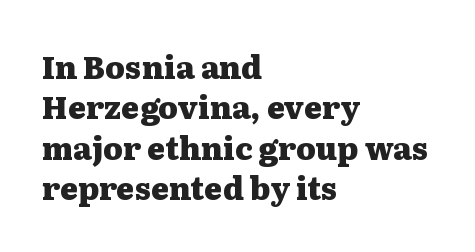
The font's upright variant was chosen for this text. Which margin do the lines hug? The left one — the right edge is uneven. The letters advance in unequal steps, a hallmark of proportional type. Strong, thick strokes mark this as bold type. Letterform terminals end in serifs throughout the passage. Summary of vertical rhythm: regular, with standard interline spacing.
